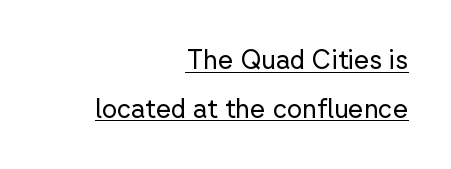
{"italic": "no", "bold": "no", "underline": "yes", "align": "right", "line_spacing_ratio": 1.88, "letter_spacing": "normal", "letter_spacing_em": 0.0, "glyph_px": 26}
